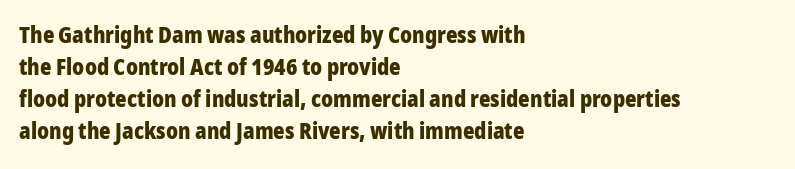
Q: Is the text bold? A: Yes.
Q: Is the text italic (slanted)? A: No, it is upright.
Q: Is the text underlined? A: No.
Q: How is the paragraph aligned? A: Left-aligned.
Q: Is the spacing between letters normal or unusually wide? A: Normal.
Q: Is the spacing between lines tight, normal or loose? A: Normal.
